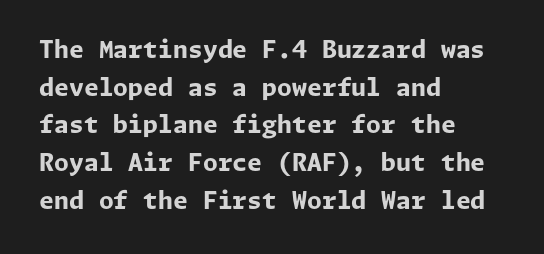
Q: Is the text bold? A: Yes.
Q: Is the text italic (slanted)? A: No, it is upright.
Q: Is the text underlined? A: No.
Q: How is the paragraph aligned? A: Left-aligned.
Q: Is the spacing between letters normal or unusually wide? A: Normal.
Q: Is the spacing between lines tight, normal or loose? A: Normal.
